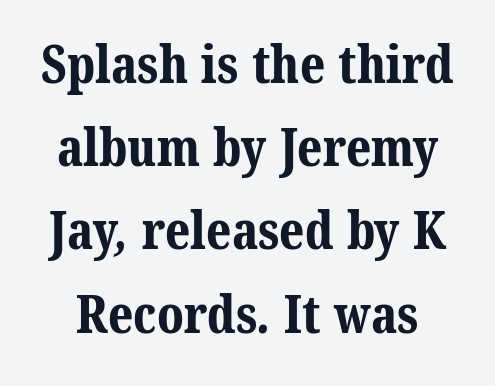
The image shows 52 px bold serif type; set normal line spacing (1.6x), normal letter spacing, not underlined; medium stroke contrast and a medium x-height.
